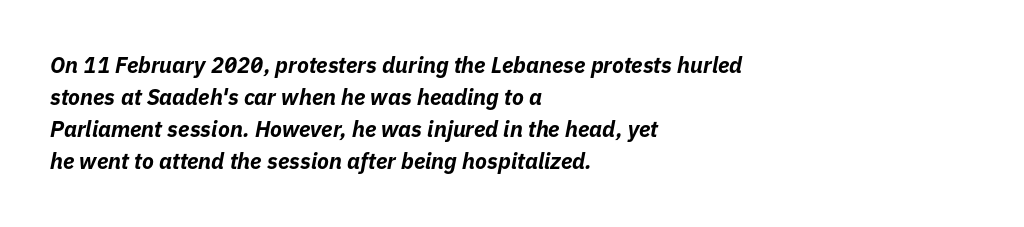
Q: Is the text bold? A: Yes.
Q: Is the text italic (slanted)? A: Yes, it leans right by about 11 degrees.
Q: Is the text underlined? A: No.
Q: How is the paragraph aligned? A: Left-aligned.
Q: Is the spacing between letters normal or unusually wide? A: Normal.
Q: Is the spacing between lines tight, normal or loose? A: Normal.
